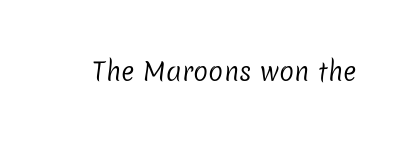
Ink coverage per letter is moderate at most. Check the space under the baseline: it is left empty. Nobody touched the tracking dial on this one.
